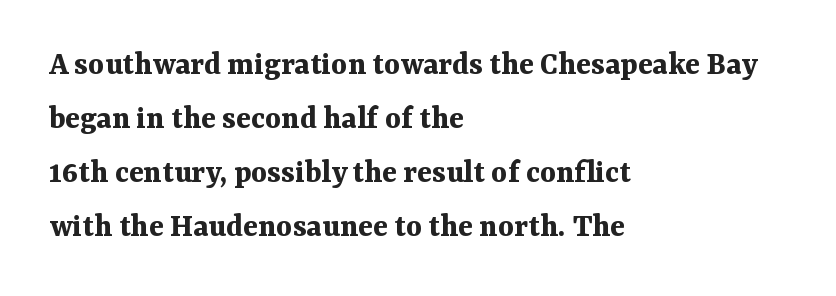
The image shows 34 px bold serif type, upright; set left-aligned, normal line spacing (1.59x), normal letter spacing, not underlined; medium stroke contrast and a medium x-height.
